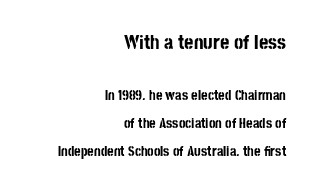
Q: Is the text bold? A: Yes.
Q: Is the text italic (slanted)? A: No, it is upright.
Q: Is the text underlined? A: No.
Q: How is the paragraph aligned? A: Right-aligned.
Q: Is the spacing between letters normal or unusually wide? A: Normal.
Q: Is the spacing between lines tight, normal or loose? A: Loose.
Q: Which block of text is set in a larger size, the first (top) or the second (bottom)? A: The first (top) one.
